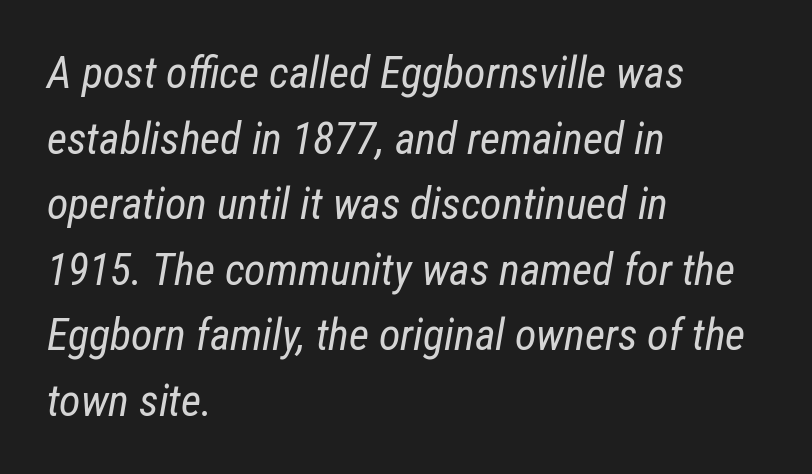
The image shows 44 px regular-weight, condensed type, italic (leaning right); set left-aligned, normal line spacing (1.49x), normal letter spacing, not underlined; low stroke contrast and a medium x-height.
